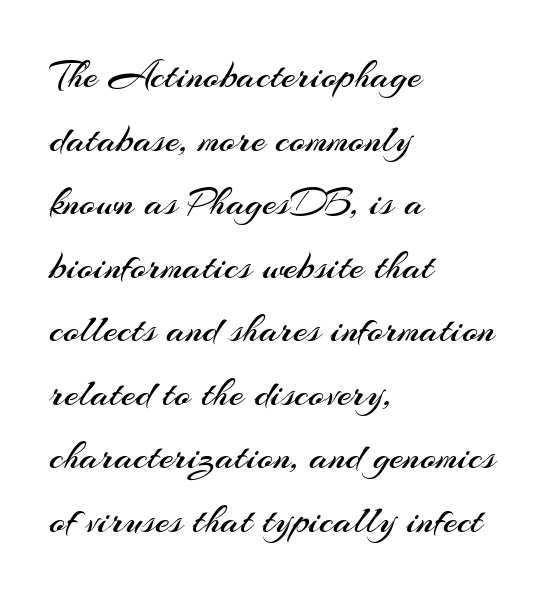
The image shows 41 px regular-weight sans-serif type; set left-aligned, normal line spacing (1.55x), normal letter spacing, not underlined; medium stroke contrast and a small x-height.
